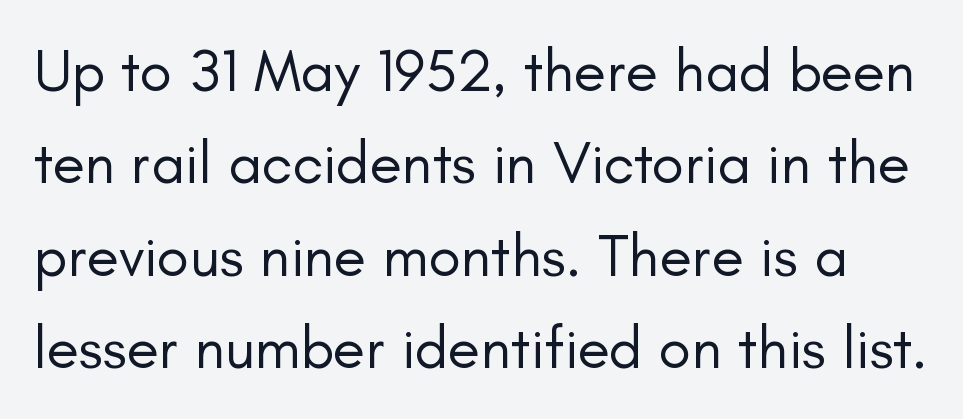
The image shows 60 px regular-weight sans-serif type, upright; set normal line spacing (1.54x), normal letter spacing, not underlined; low stroke contrast and a small x-height.
